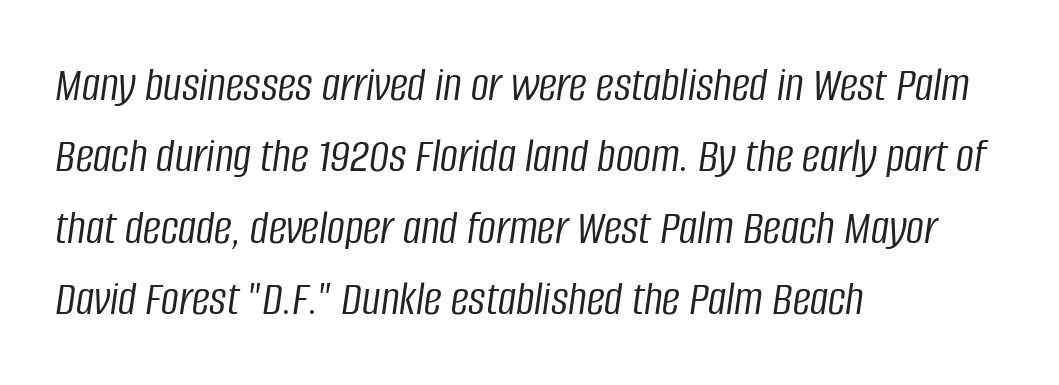
Q: Is the text bold? A: No.
Q: Is the text italic (slanted)? A: Yes, it leans right by about 8 degrees.
Q: Is the text underlined? A: No.
Q: How is the paragraph aligned? A: Left-aligned.
Q: Is the spacing between letters normal or unusually wide? A: Normal.
Q: Is the spacing between lines tight, normal or loose? A: Normal.
Q: Width (condensed, normal, or wide)? A: Condensed.
Q: Stroke contrast? A: Low.
Q: x-height? A: Large.
Q: Monospaced? A: No.
